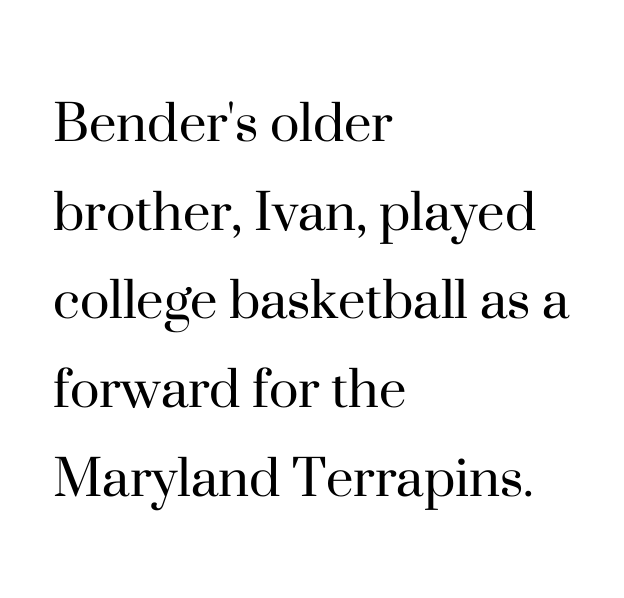
If you drew a ruler down the left edge, every line would touch it. This block has exactly the height ordinary leading produces. The space beneath each line is pristine and unruled. Nothing heavy about these letters — not bold at all. Are there feet on the stems? There are — it's a serif.
